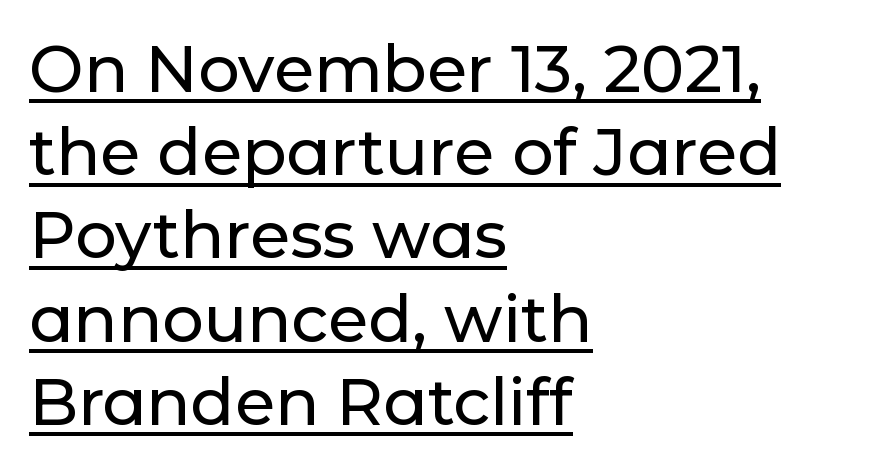
The image shows 65 px sans-serif type, upright; set left-aligned, normal line spacing (1.28x), normal letter spacing, underlined; low stroke contrast and a medium x-height.
